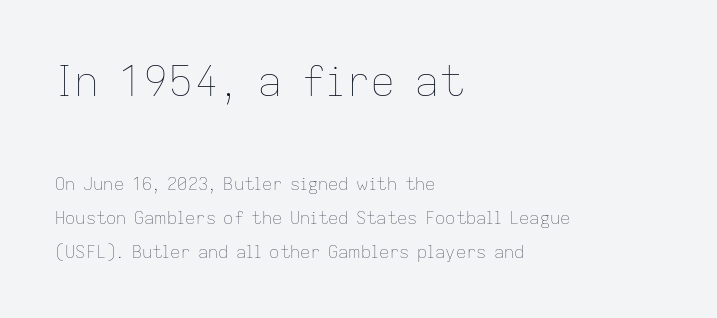
{"italic": "no", "bold": "no", "weight": "thin", "width": "normal", "stroke_contrast": "low", "x_height": "medium", "monospaced": "no", "underline": "no", "align": "left", "line_spacing": "loose", "line_spacing_ratio": 2.0, "letter_spacing": "normal", "letter_spacing_em": 0.0, "larger_block": "first", "size_ratio": 2.47, "glyph_px": 42}
